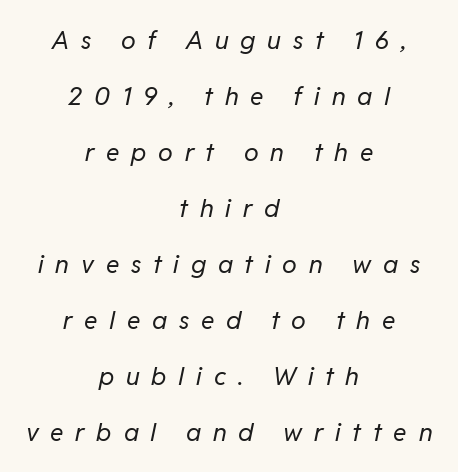
The image shows 25 px text type, italic (leaning right); set centered, loose line spacing (2.24x), unusually wide letter spacing (+0.47 em), not underlined.
